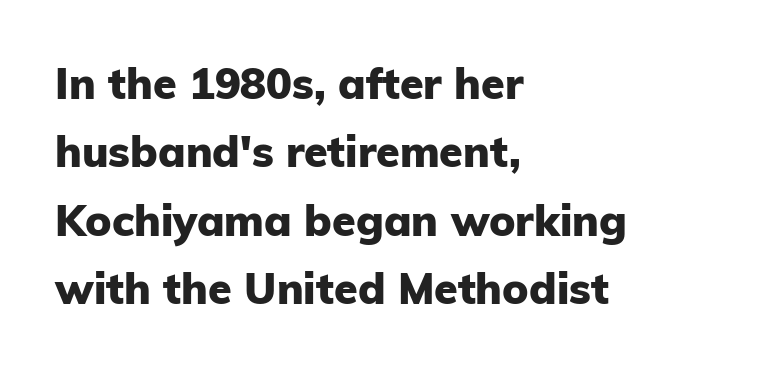
The image shows 43 px heavy sans-serif type, upright; set left-aligned, normal line spacing (1.59x), normal letter spacing, not underlined; low stroke contrast and a medium x-height.
